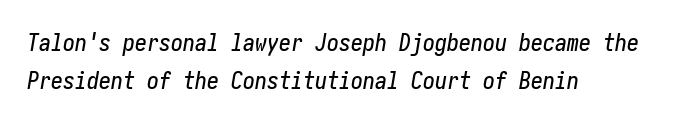
Does the lettering tilt? It does — this is italic. Letter spacing: default. Descender tails drop into unmarked territory. Rows of type keep a routine distance in the vertical direction.
